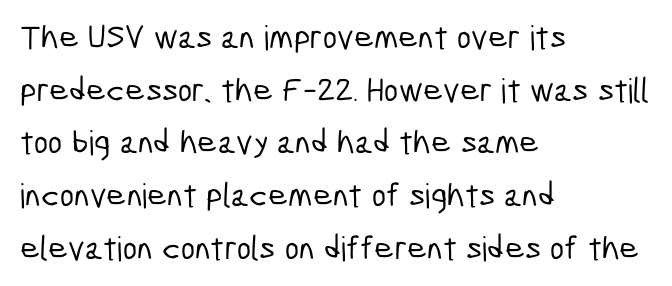
{"serif": "no", "width": "condensed", "stroke_contrast": "low", "x_height": "medium", "monospaced": "no", "underline": "no", "align": "left", "line_spacing": "normal", "line_spacing_ratio": 1.55, "letter_spacing": "normal", "letter_spacing_em": 0.0, "glyph_px": 34}
